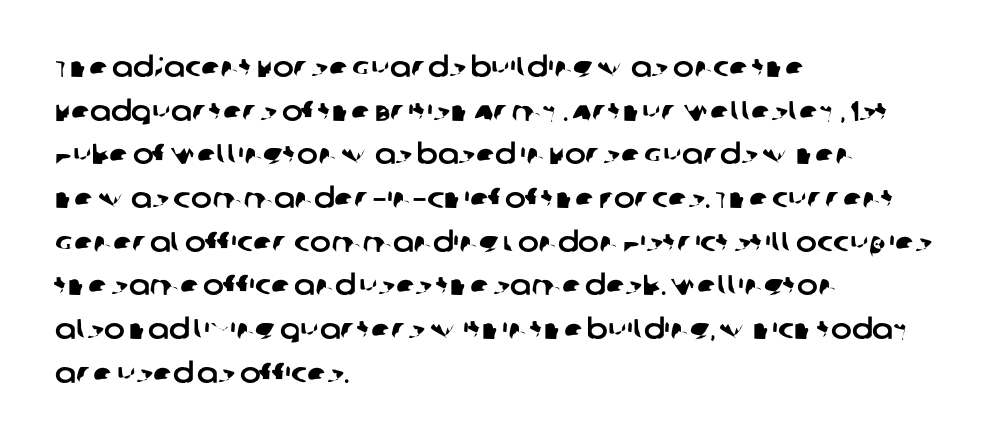
Q: Is the typeface a serif or a sans-serif typeface? A: Sans-serif.
Q: Is the text underlined? A: No.
Q: How is the paragraph aligned? A: Left-aligned.
Q: Is the spacing between letters normal or unusually wide? A: Normal.
Q: Is the spacing between lines tight, normal or loose? A: Normal.
Q: Width (condensed, normal, or wide)? A: Normal.
Q: Stroke contrast? A: Low.
Q: x-height? A: Large.
Q: Monospaced? A: No.
